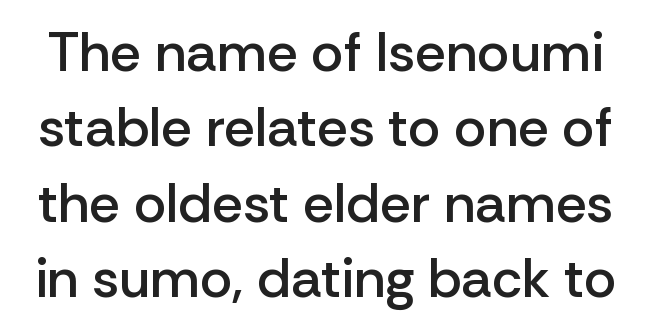
Q: Is the text bold? A: Semi-bold.
Q: Is the text italic (slanted)? A: No, it is upright.
Q: Is the typeface a serif or a sans-serif typeface? A: Sans-serif.
Q: Is the text underlined? A: No.
Q: Is the spacing between letters normal or unusually wide? A: Normal.
Q: Is the spacing between lines tight, normal or loose? A: Normal.
Q: Width (condensed, normal, or wide)? A: Normal.
Q: Stroke contrast? A: Low.
Q: x-height? A: Medium.
Q: Monospaced? A: No.
